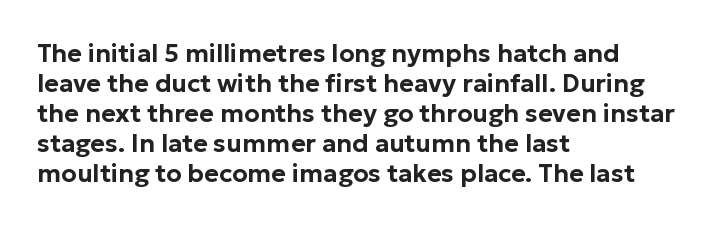
{"italic": "no", "underline": "no", "align": "left", "line_spacing_ratio": 1.2, "letter_spacing": "normal", "letter_spacing_em": 0.0, "glyph_px": 25}
